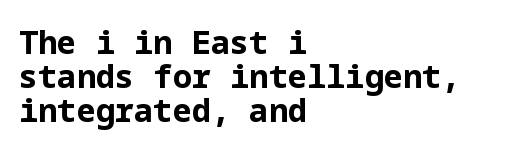
You could barely slide anything between these rows. Tracking here is standard; glyphs follow each other at the usual distance. Nope, not italic — everything's standing straight. On the weight axis this lands at bold, roughly 700. Is this a sans? Yes — the strokes have no serifs. The zone under the glyphs is completely vacant.
